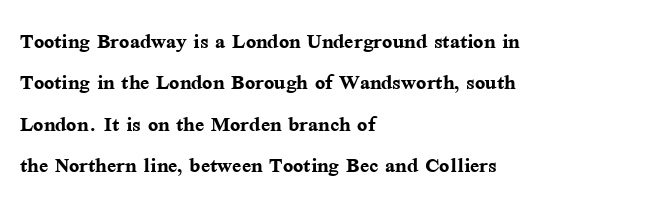
Q: Is the text bold? A: Yes.
Q: Is the text italic (slanted)? A: No, it is upright.
Q: Is the text underlined? A: No.
Q: How is the paragraph aligned? A: Left-aligned.
Q: Is the spacing between letters normal or unusually wide? A: Normal.
Q: Is the spacing between lines tight, normal or loose? A: Normal.
